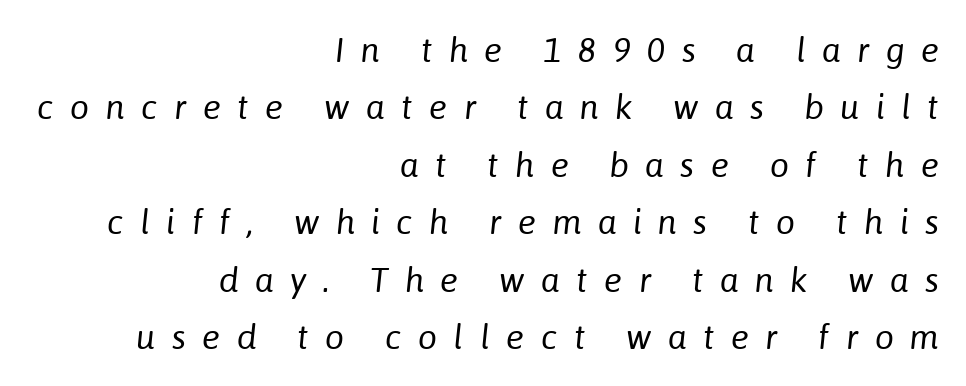
Vertical spacing — default. Underlining? Definitely not there. The face used here is proportionally spaced, like ordinary book or web type. Horizontally, the lines are justified to the trailing edge only. Each stroke keeps to a modest, everyday thickness or less. Posture: slanted.
